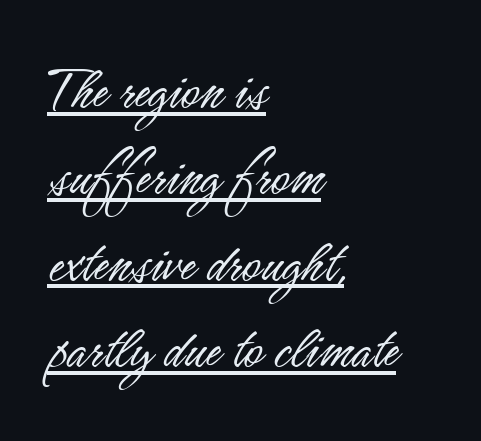
Q: Is the text bold? A: No.
Q: Is the text italic (slanted)? A: Yes.
Q: Is the typeface a serif or a sans-serif typeface? A: Sans-serif.
Q: Is the text underlined? A: Yes.
Q: How is the paragraph aligned? A: Left-aligned.
Q: Is the spacing between letters normal or unusually wide? A: Normal.
Q: Is the spacing between lines tight, normal or loose? A: Normal.
Q: Width (condensed, normal, or wide)? A: Condensed.
Q: Stroke contrast? A: Low.
Q: x-height? A: Small.
Q: Monospaced? A: No.
